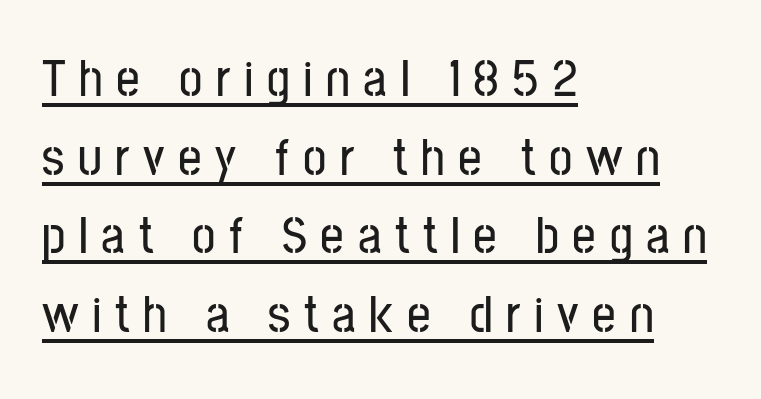
The image shows 52 px condensed sans-serif type, upright; set left-aligned, normal line spacing (1.51x), unusually wide letter spacing (+0.26 em), underlined; low stroke contrast and a medium x-height.
